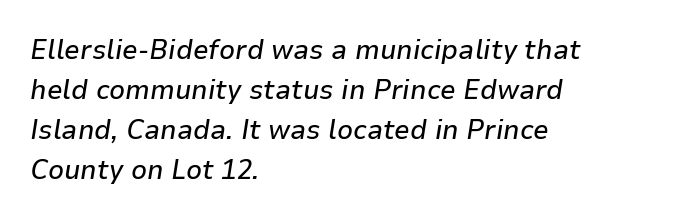
Q: Is the text italic (slanted)? A: Yes, it leans right by about 9 degrees.
Q: Is the text underlined? A: No.
Q: How is the paragraph aligned? A: Left-aligned.
Q: Is the spacing between letters normal or unusually wide? A: Normal.
Q: Is the spacing between lines tight, normal or loose? A: Normal.
Q: Width (condensed, normal, or wide)? A: Normal.
Q: Stroke contrast? A: Low.
Q: x-height? A: Medium.
Q: Monospaced? A: No.
